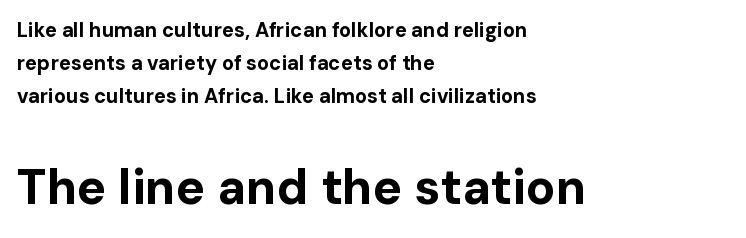
{"serif": "no", "italic": "no", "bold": "yes", "weight": "bold", "width": "normal", "stroke_contrast": "low", "x_height": "medium", "monospaced": "no", "underline": "no", "align": "left", "line_spacing": "normal", "line_spacing_ratio": 1.65, "letter_spacing": "normal", "letter_spacing_em": 0.0, "larger_block": "second", "size_ratio": 2.45, "glyph_px": 49}
